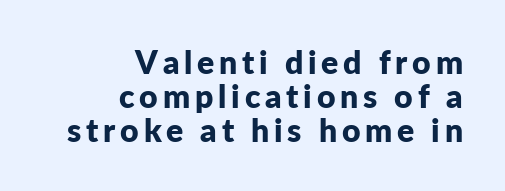
Ordinary non-slanted type is in use. Is this a fixed-width face? No — the glyphs have proportional, varying widths. Is this a sans? Yes — the strokes have no serifs. The gap between lines stays unmarked. Honestly, the rows look squashed on top of each other. The rendering uses a bold face; every stroke is thick and dark.
